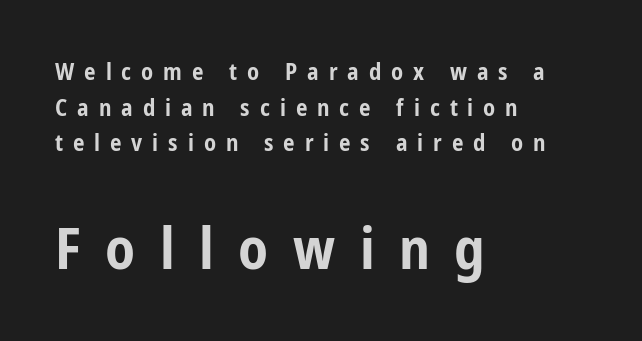
This sample is left-justified, so line endings fall wherever the words run out. Posture: vertical. You could not count columns in this text — the font is proportionally spaced. Each word looks stretched out because of the extra space between its letters.
